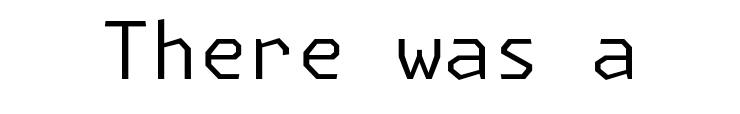
Q: Is the text bold? A: No.
Q: Is the text italic (slanted)? A: No, it is upright.
Q: Is the typeface a serif or a sans-serif typeface? A: Sans-serif.
Q: Is the text underlined? A: No.
Q: Is the spacing between letters normal or unusually wide? A: Normal.
Q: Width (condensed, normal, or wide)? A: Normal.
Q: Stroke contrast? A: Low.
Q: x-height? A: Medium.
